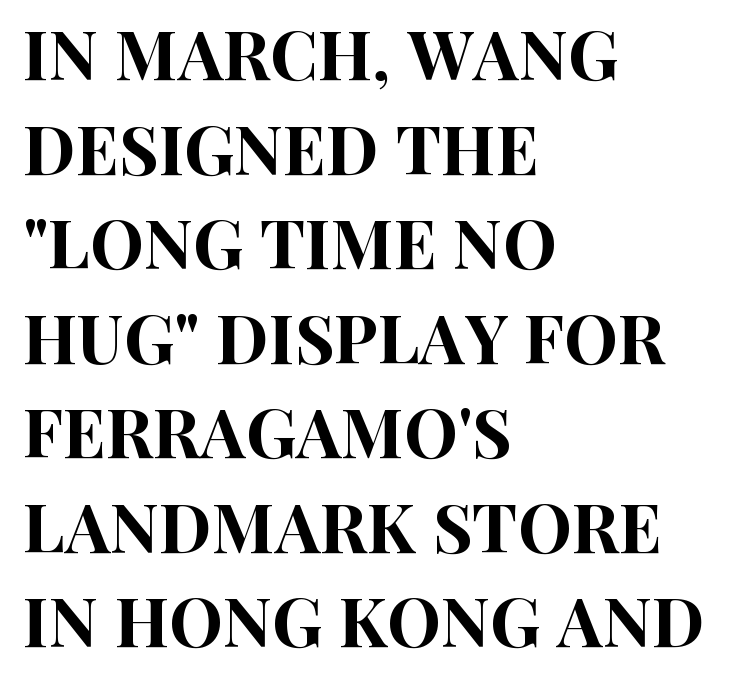
{"serif": "no", "italic": "no", "width": "condensed", "stroke_contrast": "high", "x_height": "large", "monospaced": "no", "underline": "no", "align": "left", "line_spacing": "normal", "line_spacing_ratio": 1.39, "letter_spacing": "normal", "letter_spacing_em": 0.0, "glyph_px": 68}
